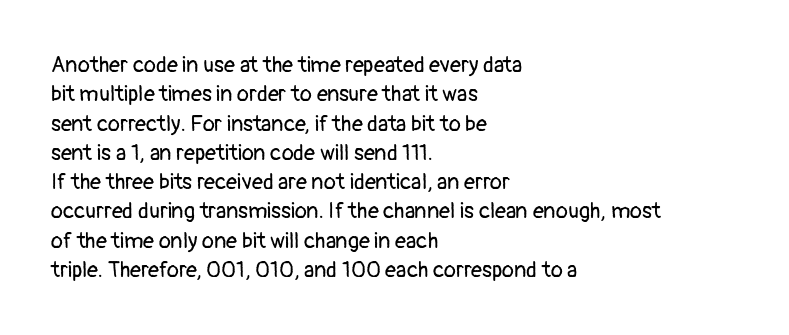
Caption: face not bold, strokes unweighted. Whoever set this chose a conventional vertical rhythm. This sample uses plain, unmodified letter spacing. The lettering stays uniformly vertical, giving the passage a roman look. Rule under the text: the space is simply empty.
